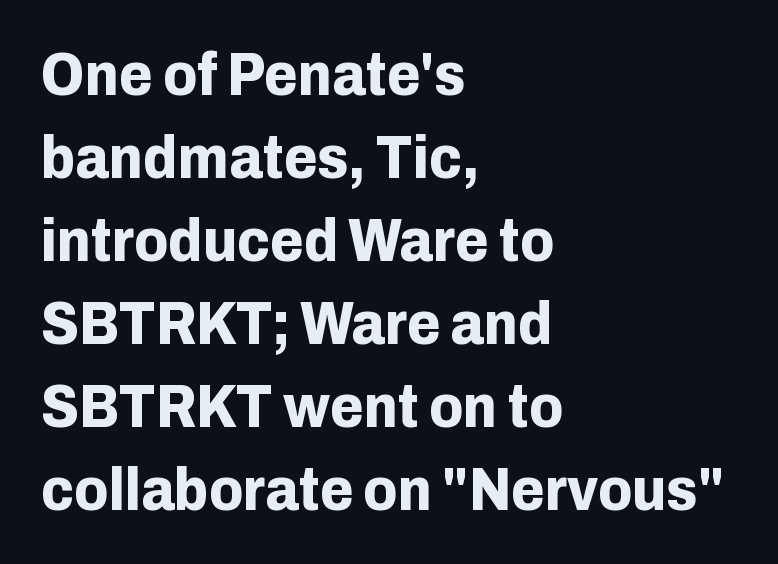
The image shows 61 px bold sans-serif type, upright; set left-aligned, normal line spacing (1.36x), normal letter spacing, not underlined; low stroke contrast and a medium x-height.
